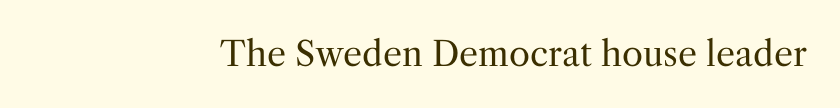
The image shows 34 px regular-weight serif type, upright; set normal letter spacing, not underlined; medium stroke contrast and a medium x-height.
